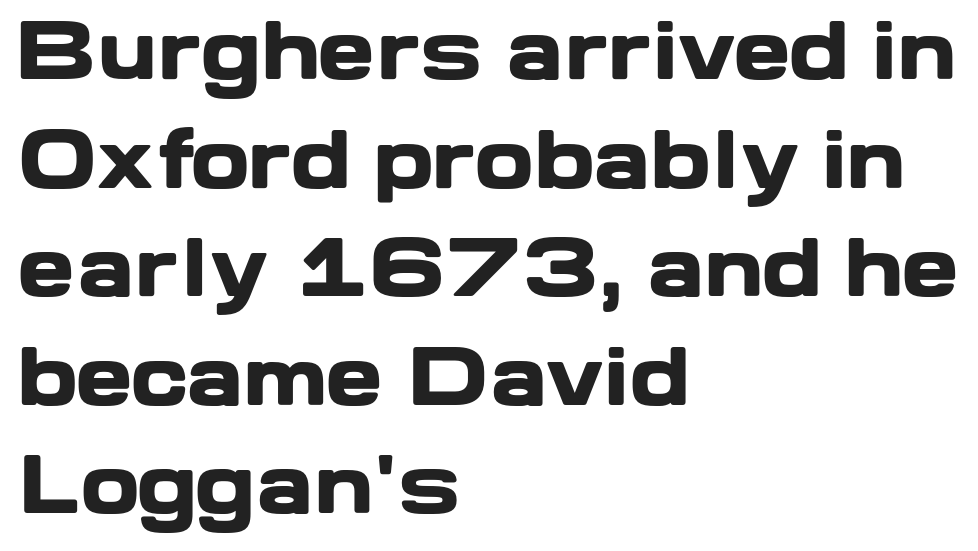
{"serif": "no", "italic": "no", "bold": "yes", "weight": "heavy", "width": "wide", "stroke_contrast": "low", "x_height": "medium", "monospaced": "no", "underline": "no", "align": "left", "line_spacing": "normal", "line_spacing_ratio": 1.41, "letter_spacing": "normal", "letter_spacing_em": 0.0, "glyph_px": 77}
